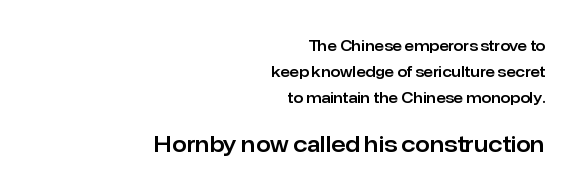
{"italic": "no", "underline": "no", "align": "right", "line_spacing_ratio": 1.84, "letter_spacing": "normal", "letter_spacing_em": 0.0, "larger_block": "second", "size_ratio": 1.5, "glyph_px": 21}
